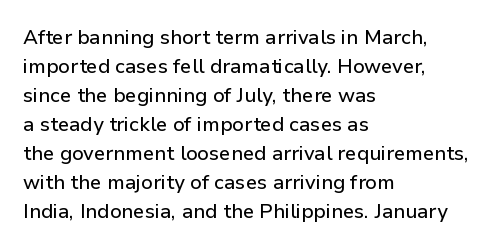
Q: Is the text italic (slanted)? A: No, it is upright.
Q: Is the text underlined? A: No.
Q: How is the paragraph aligned? A: Left-aligned.
Q: Is the spacing between letters normal or unusually wide? A: Normal.
Q: Is the spacing between lines tight, normal or loose? A: Normal.
